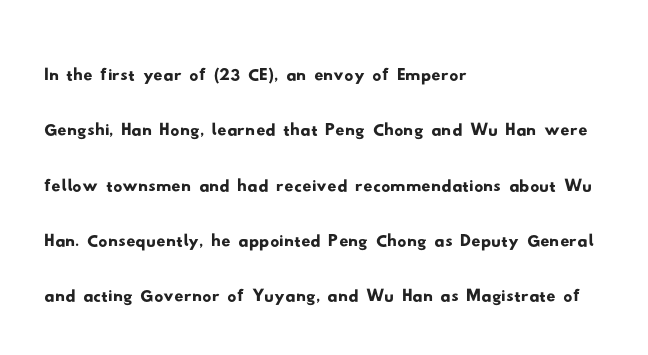
{"serif": "no", "width": "wide", "stroke_contrast": "low", "x_height": "small", "monospaced": "no", "underline": "no", "align": "left", "line_spacing_ratio": 1.23, "letter_spacing": "normal", "letter_spacing_em": 0.0, "glyph_px": 45}
